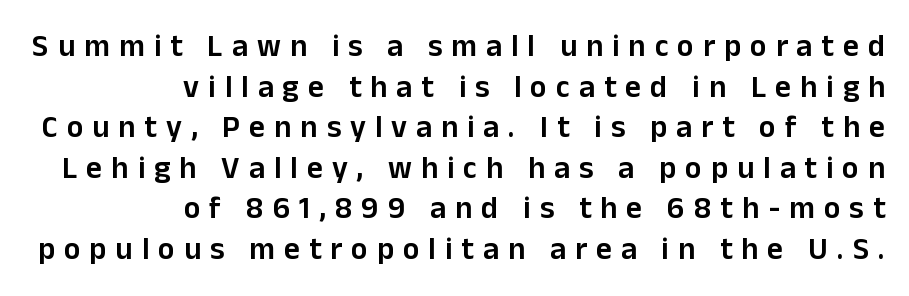
The image shows 31 px semibold sans-serif type, upright; set right-aligned, normal line spacing (1.31x), unusually wide letter spacing (+0.29 em), not underlined; low stroke contrast and a medium x-height.
